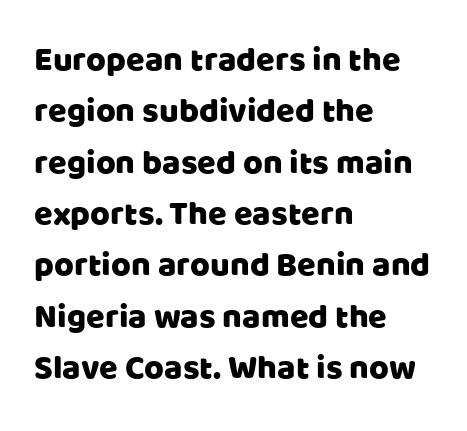
{"serif": "no", "italic": "no", "width": "normal", "stroke_contrast": "low", "x_height": "large", "monospaced": "no", "underline": "no", "align": "left", "line_spacing": "normal", "line_spacing_ratio": 1.51, "letter_spacing": "normal", "letter_spacing_em": 0.0, "glyph_px": 34}
